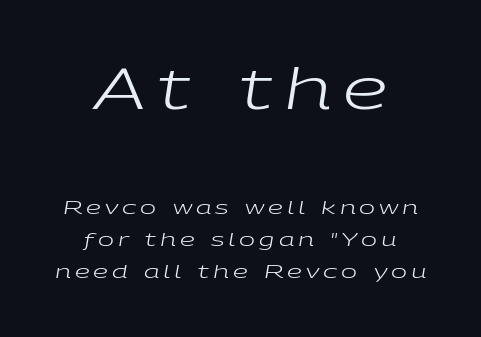
Q: Is the text bold? A: No.
Q: Is the text italic (slanted)? A: Yes, it leans right by about 9 degrees.
Q: Is the text underlined? A: No.
Q: How is the paragraph aligned? A: Centered.
Q: Is the spacing between letters normal or unusually wide? A: Unusually wide.
Q: Is the spacing between lines tight, normal or loose? A: Normal.
Q: Which block of text is set in a larger size, the first (top) or the second (bottom)? A: The first (top) one.
Q: Width (condensed, normal, or wide)? A: Wide.
Q: Stroke contrast? A: Low.
Q: x-height? A: Medium.
Q: Monospaced? A: No.
